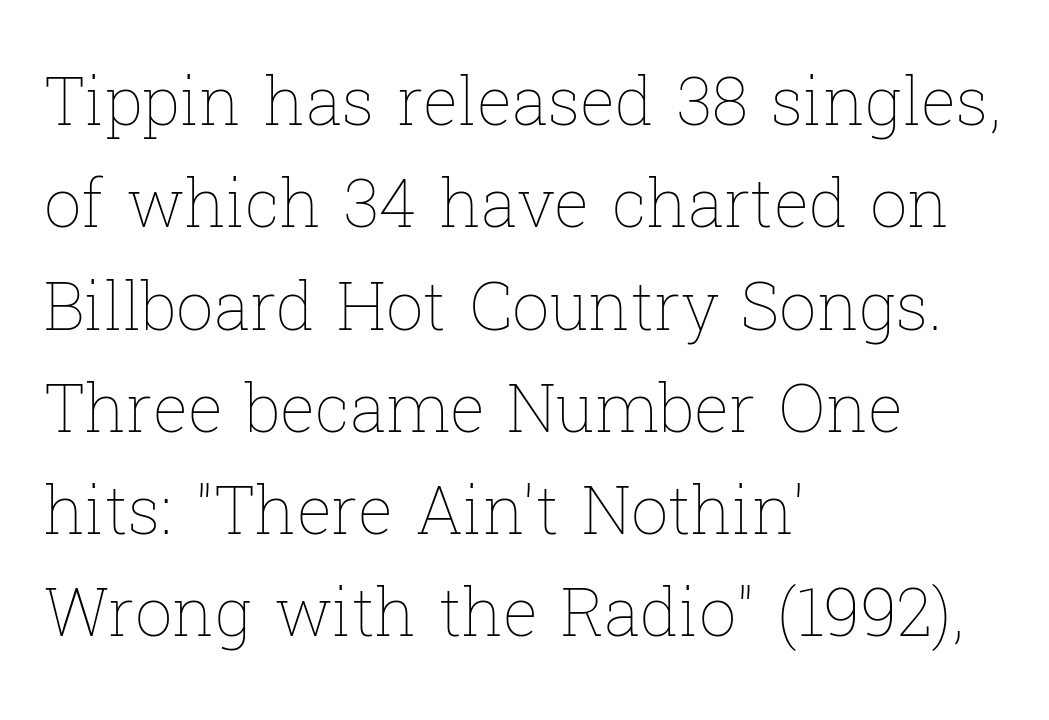
{"italic": "no", "bold": "no", "weight": "thin", "width": "normal", "stroke_contrast": "low", "x_height": "medium", "monospaced": "no", "underline": "no", "align": "left", "line_spacing": "normal", "line_spacing_ratio": 1.55, "letter_spacing": "normal", "letter_spacing_em": 0.0, "glyph_px": 66}
